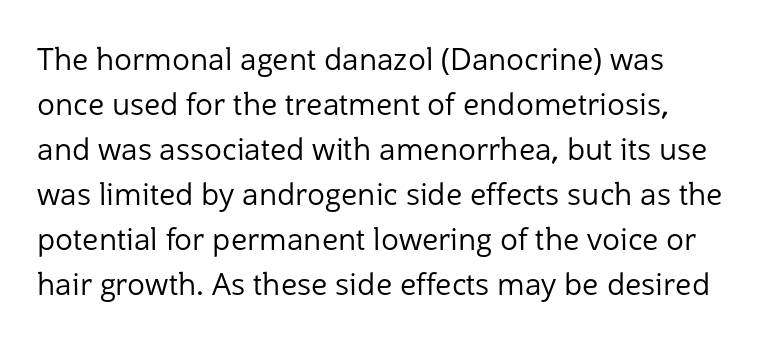
The image shows 30 px regular-weight sans-serif type, upright; set normal line spacing (1.5x), normal letter spacing, not underlined; low stroke contrast and a medium x-height.
